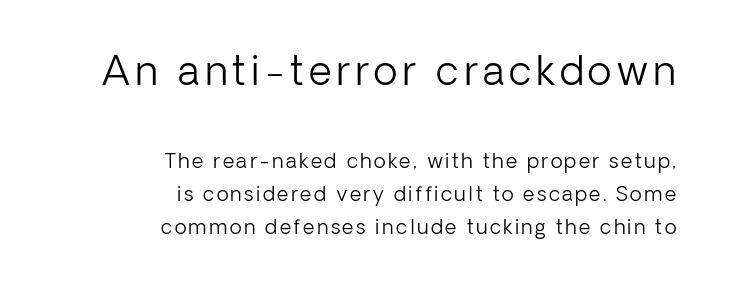
{"serif": "no", "italic": "no", "bold": "no", "weight": "light", "width": "normal", "stroke_contrast": "low", "x_height": "medium", "monospaced": "no", "underline": "no", "align": "right", "line_spacing": "normal", "line_spacing_ratio": 1.65, "larger_block": "first", "size_ratio": 2.0, "glyph_px": 40}
